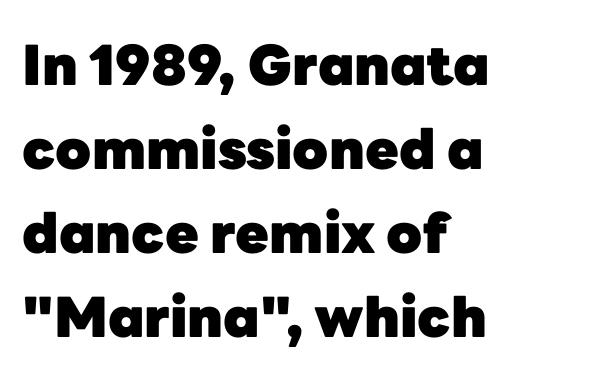
Q: Is the text bold? A: Yes.
Q: Is the text italic (slanted)? A: No, it is upright.
Q: Is the typeface a serif or a sans-serif typeface? A: Sans-serif.
Q: Is the text underlined? A: No.
Q: How is the paragraph aligned? A: Left-aligned.
Q: Is the spacing between letters normal or unusually wide? A: Normal.
Q: Is the spacing between lines tight, normal or loose? A: Normal.
Q: Width (condensed, normal, or wide)? A: Normal.
Q: Stroke contrast? A: Low.
Q: x-height? A: Medium.
Q: Monospaced? A: No.
